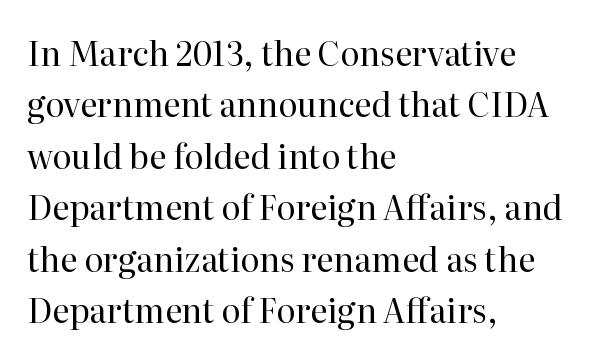
The image shows 33 px regular-weight serif type, upright; set left-aligned, normal line spacing (1.56x), normal letter spacing, not underlined; high stroke contrast and a medium x-height.
